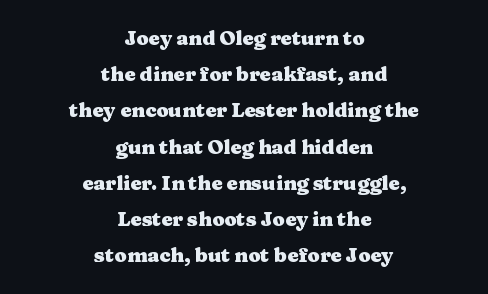
{"italic": "no", "bold": "yes", "underline": "no", "align": "center", "line_spacing_ratio": 1.81, "letter_spacing": "normal", "letter_spacing_em": 0.0, "glyph_px": 20}
